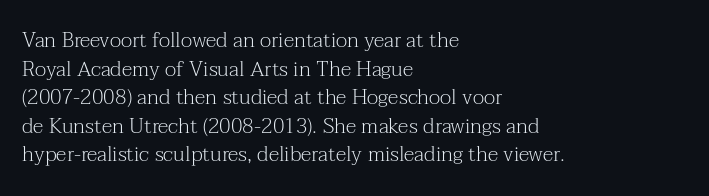
Line beginnings align vertically; line endings do not. Whoever set this chose a conventional vertical rhythm. Stroke mass is kept to a normal reading level or below. Nobody touched the tracking dial on this one.
